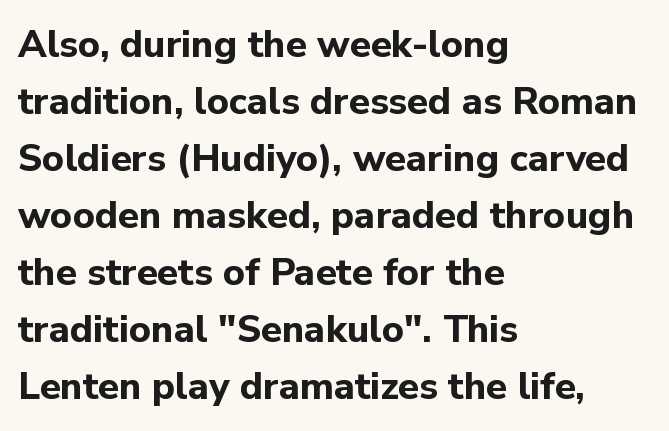
This sample is left-justified, so line endings fall wherever the words run out. Heft: maximum for text — a bold. The rendering uses natural spacing where letterforms have individual widths. Tracking here is standard; glyphs follow each other at the usual distance.
